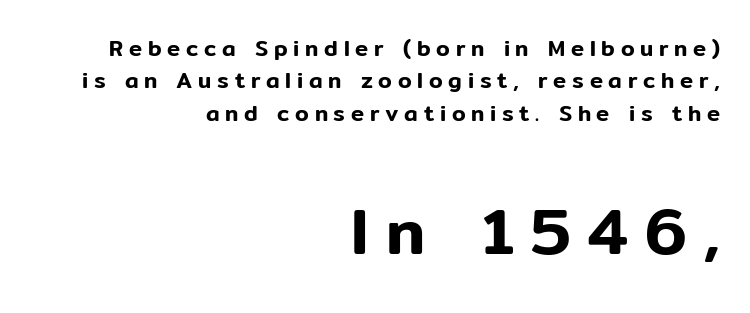
The zone under the glyphs is completely vacant. Which margin do the lines hug? The right one — the left edge is uneven. Line spacing here is normal. Which of the two is more prominent by size? The second, at the bottom.
